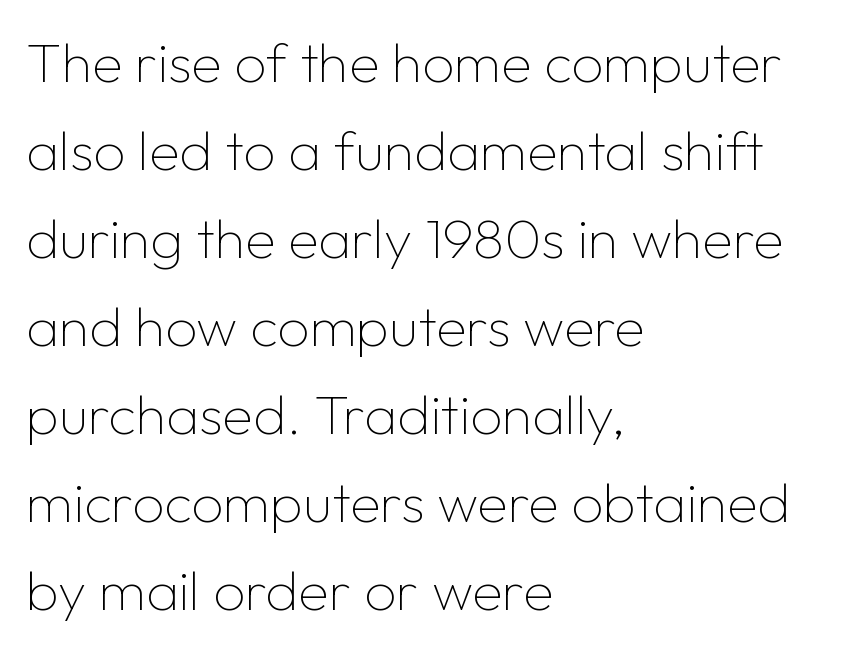
The space directly below the letters is spotless. Caption: standard tracking, unaltered. Proportional: the letters do not fall into vertical columns. Letterform terminals end flat and unadorned throughout the passage. A student would call this left alignment; a typographer would say flush left, rag right.
